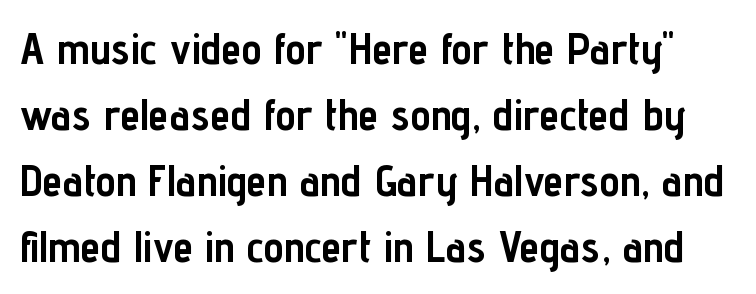
The image shows 45 px semibold, condensed sans-serif type, upright; set normal line spacing (1.47x), normal letter spacing, not underlined; low stroke contrast and a medium x-height.
